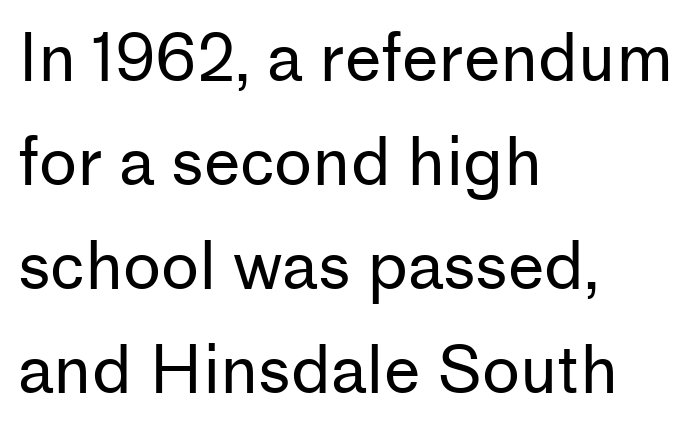
Q: Is the text bold? A: No.
Q: Is the text italic (slanted)? A: No, it is upright.
Q: Is the typeface a serif or a sans-serif typeface? A: Sans-serif.
Q: Is the text underlined? A: No.
Q: How is the paragraph aligned? A: Left-aligned.
Q: Is the spacing between letters normal or unusually wide? A: Normal.
Q: Is the spacing between lines tight, normal or loose? A: Normal.
Q: Width (condensed, normal, or wide)? A: Normal.
Q: Stroke contrast? A: Low.
Q: x-height? A: Medium.
Q: Monospaced? A: No.
